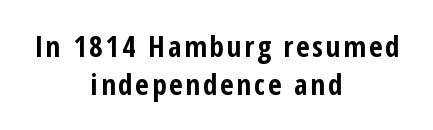
Posture: straight, roman, zero tilt. The rendering uses natural spacing where letterforms have individual widths. Serif or sans? Sans — the stroke terminals are bare. On the weight axis this lands at bold, roughly 700. Teacher's note: observe the equal gaps on both sides — that is centered alignment. Normally led — the rows are evenly, conventionally spaced.
